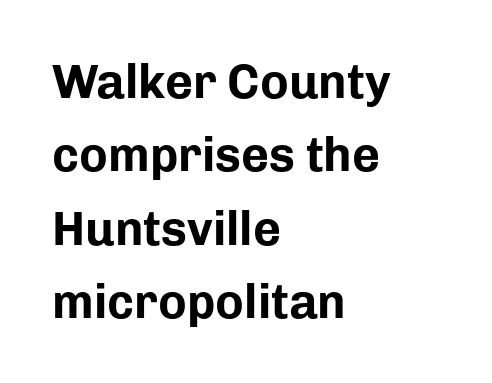
{"serif": "no", "italic": "no", "bold": "yes", "weight": "bold", "width": "normal", "stroke_contrast": "low", "x_height": "medium", "monospaced": "no", "underline": "no", "align": "left", "line_spacing": "normal", "line_spacing_ratio": 1.53, "letter_spacing": "normal", "letter_spacing_em": 0.0, "glyph_px": 48}
